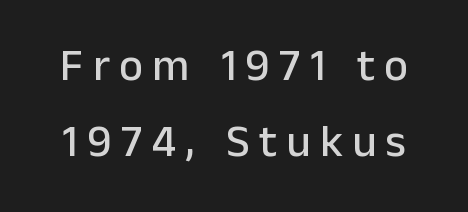
{"serif": "no", "italic": "no", "width": "normal", "stroke_contrast": "low", "x_height": "medium", "monospaced": "no", "underline": "no", "line_spacing": "normal", "line_spacing_ratio": 1.69, "letter_spacing": "wide", "letter_spacing_em": 0.21, "glyph_px": 45}
